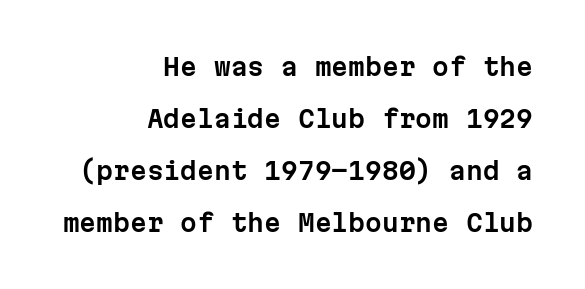
Q: Is the text italic (slanted)? A: No, it is upright.
Q: Is the text underlined? A: No.
Q: How is the paragraph aligned? A: Right-aligned.
Q: Is the spacing between letters normal or unusually wide? A: Normal.
Q: Is the spacing between lines tight, normal or loose? A: Loose.
